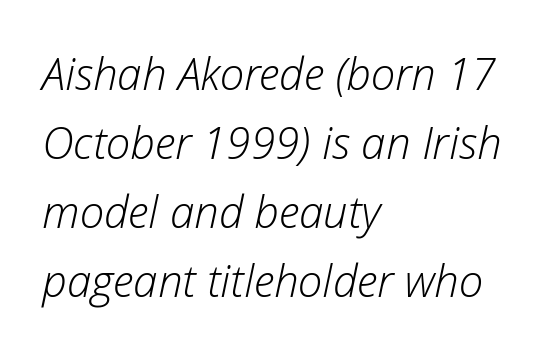
Q: Is the text bold? A: No.
Q: Is the text italic (slanted)? A: Yes, it leans right by about 12 degrees.
Q: Is the text underlined? A: No.
Q: How is the paragraph aligned? A: Left-aligned.
Q: Is the spacing between letters normal or unusually wide? A: Normal.
Q: Is the spacing between lines tight, normal or loose? A: Normal.
Q: Width (condensed, normal, or wide)? A: Normal.
Q: Stroke contrast? A: Low.
Q: x-height? A: Medium.
Q: Monospaced? A: No.
